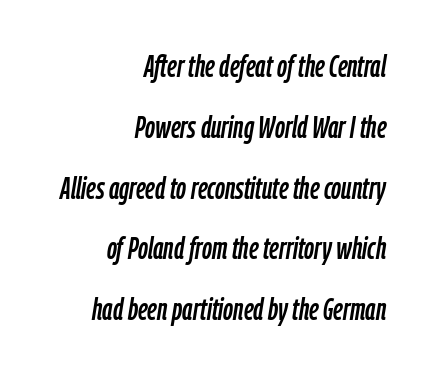
Q: Is the text italic (slanted)? A: Yes, it leans right by about 9 degrees.
Q: Is the text underlined? A: No.
Q: How is the paragraph aligned? A: Right-aligned.
Q: Is the spacing between letters normal or unusually wide? A: Normal.
Q: Is the spacing between lines tight, normal or loose? A: Loose.
Q: Width (condensed, normal, or wide)? A: Condensed.
Q: Stroke contrast? A: Low.
Q: x-height? A: Medium.
Q: Monospaced? A: No.
